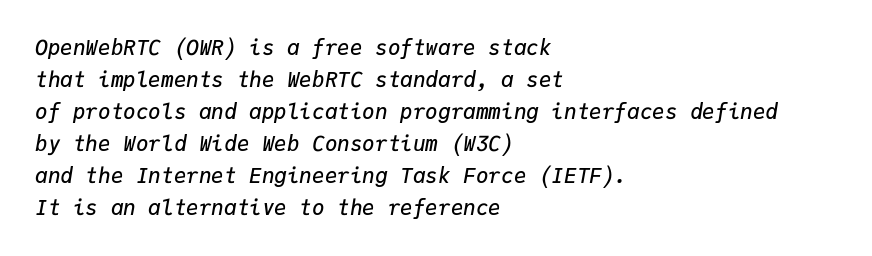
{"italic": "yes", "lean": "right", "slant_degrees": 9, "bold": "semi", "underline": "no", "align": "left", "line_spacing": "normal", "line_spacing_ratio": 1.52, "letter_spacing": "normal", "letter_spacing_em": 0.0, "glyph_px": 21}
